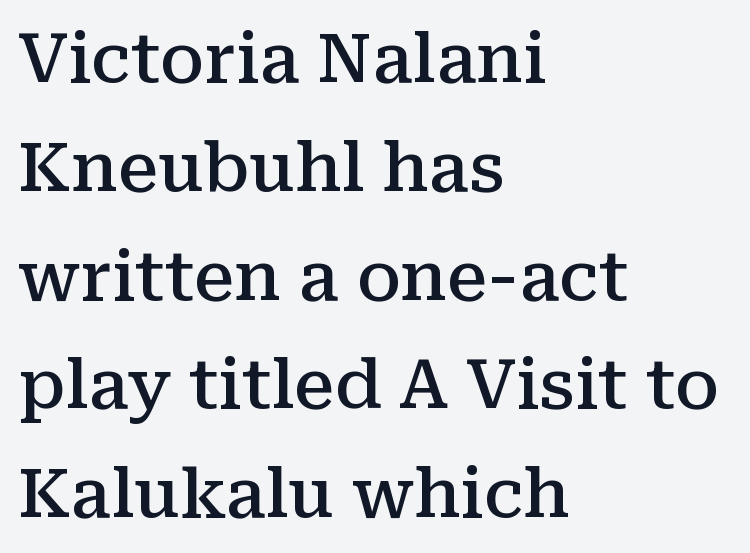
{"serif": "yes", "italic": "no", "bold": "semi", "weight": "semibold", "width": "normal", "stroke_contrast": "medium", "x_height": "medium", "monospaced": "no", "underline": "no", "align": "left", "line_spacing": "normal", "line_spacing_ratio": 1.6, "letter_spacing": "normal", "letter_spacing_em": 0.0, "glyph_px": 68}
